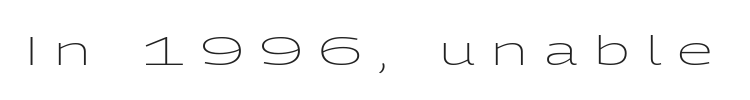
The image shows 41 px light, wide sans-serif type, upright; set unusually wide letter spacing (+0.4 em), not underlined; low stroke contrast and a medium x-height.
